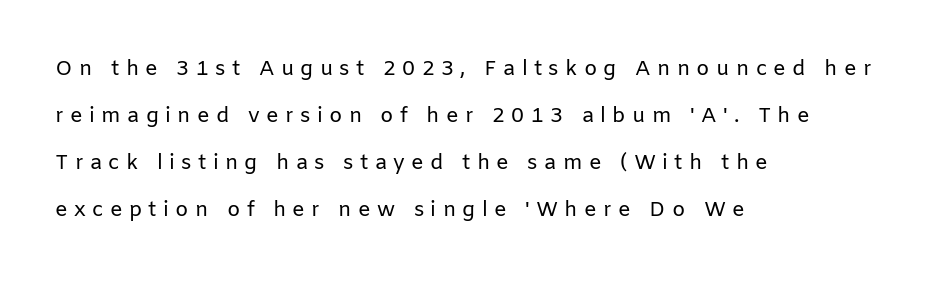
{"italic": "no", "bold": "no", "underline": "no", "align": "left", "line_spacing": "loose", "line_spacing_ratio": 2.24, "letter_spacing": "wide", "letter_spacing_em": 0.3, "glyph_px": 21}
